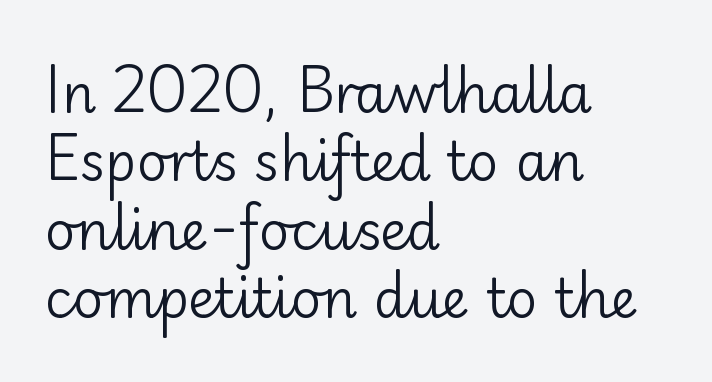
{"serif": "no", "italic": "no", "bold": "no", "weight": "regular", "width": "normal", "stroke_contrast": "low", "x_height": "small", "monospaced": "no", "underline": "no", "align": "left", "line_spacing": "normal", "line_spacing_ratio": 1.29, "letter_spacing": "normal", "letter_spacing_em": 0.0, "glyph_px": 53}
